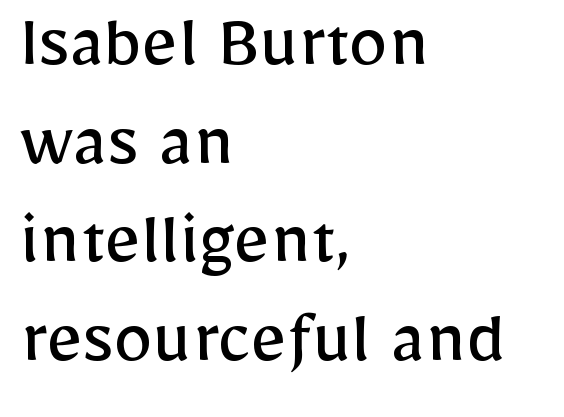
{"serif": "no", "italic": "no", "bold": "no", "weight": "regular", "width": "normal", "stroke_contrast": "low", "x_height": "medium", "monospaced": "no", "underline": "no", "align": "left", "line_spacing": "normal", "line_spacing_ratio": 1.25, "letter_spacing": "normal", "letter_spacing_em": 0.0, "glyph_px": 79}
